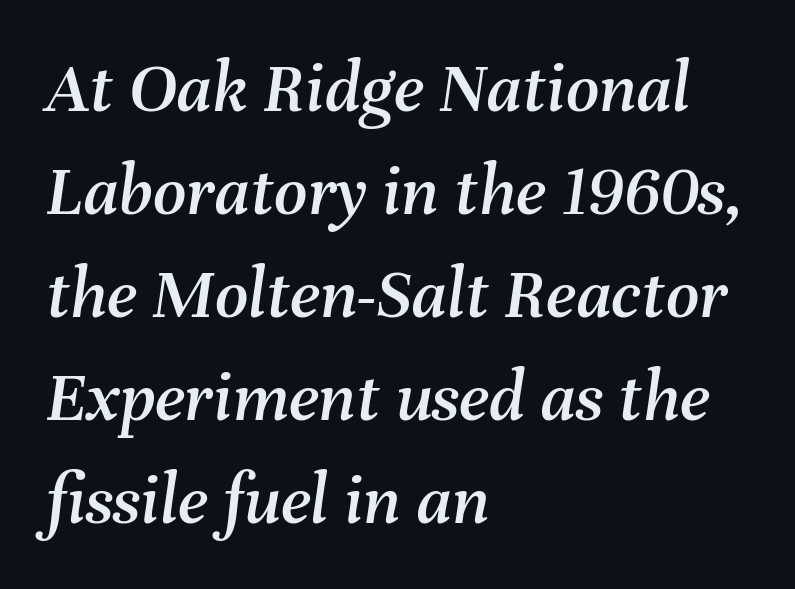
{"italic": "yes", "lean": "right", "slant_degrees": 8, "width": "normal", "stroke_contrast": "medium", "x_height": "medium", "monospaced": "no", "underline": "no", "align": "left", "line_spacing": "normal", "line_spacing_ratio": 1.41, "letter_spacing": "normal", "letter_spacing_em": 0.0, "glyph_px": 73}
